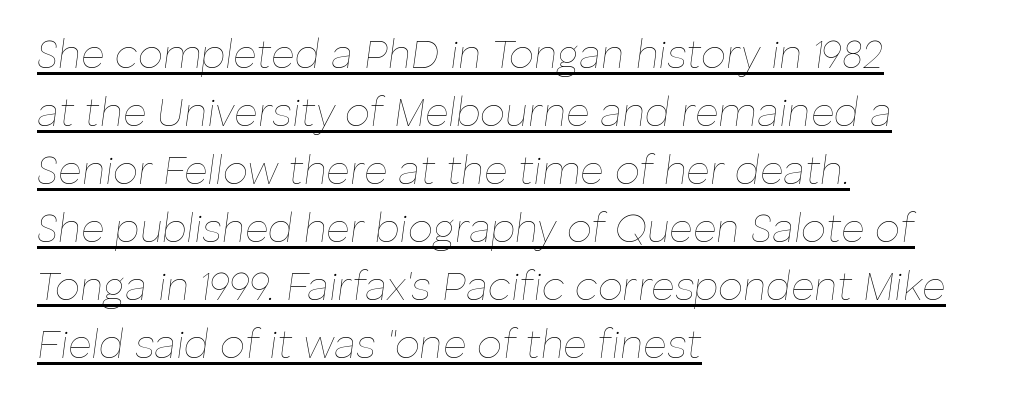
Q: Is the text bold? A: No.
Q: Is the text italic (slanted)? A: Yes, it leans right by about 8 degrees.
Q: Is the text underlined? A: Yes.
Q: How is the paragraph aligned? A: Left-aligned.
Q: Is the spacing between letters normal or unusually wide? A: Normal.
Q: Is the spacing between lines tight, normal or loose? A: Normal.
Q: Width (condensed, normal, or wide)? A: Normal.
Q: Stroke contrast? A: Low.
Q: x-height? A: Medium.
Q: Monospaced? A: No.
